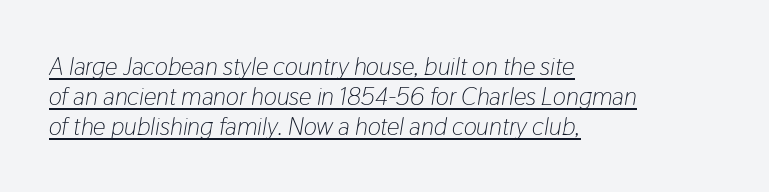
Weight class: somewhere from thin through regular. Letter spacing: default. The face used here appears with an underline applied. Is the block centered? No — it sits flush against the left margin. In terms of posture, this sample is oblique.
